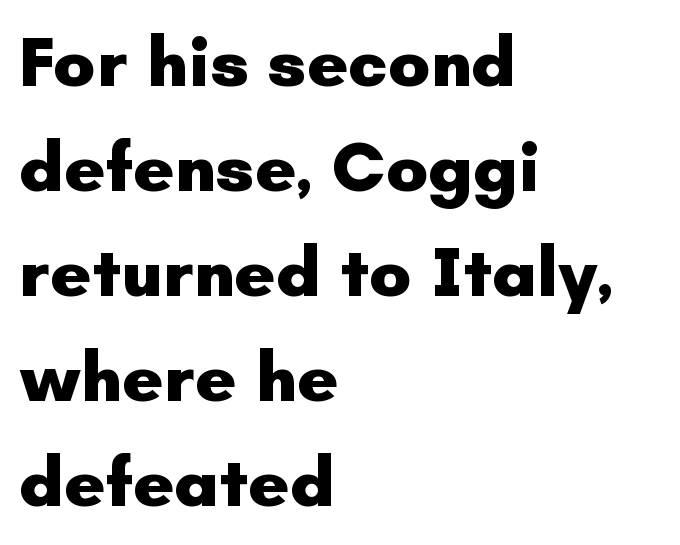
{"serif": "no", "italic": "no", "bold": "yes", "weight": "heavy", "width": "normal", "stroke_contrast": "low", "x_height": "small", "monospaced": "no", "underline": "no", "align": "left", "line_spacing": "normal", "line_spacing_ratio": 1.48, "letter_spacing": "normal", "letter_spacing_em": 0.0, "glyph_px": 71}
